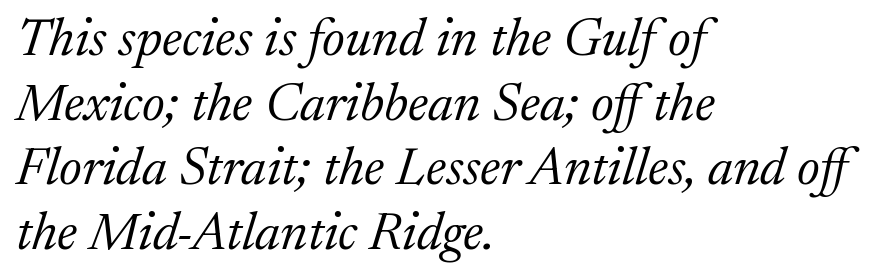
A classic flush-left, rag-right setting is used for this passage. Type without underlining. Default kerning and tracking; the words read as compact shapes. Counters stay open thanks to moderate or lighter strokes. Looks like regular typesetting: each glyph gets only the width it needs.
